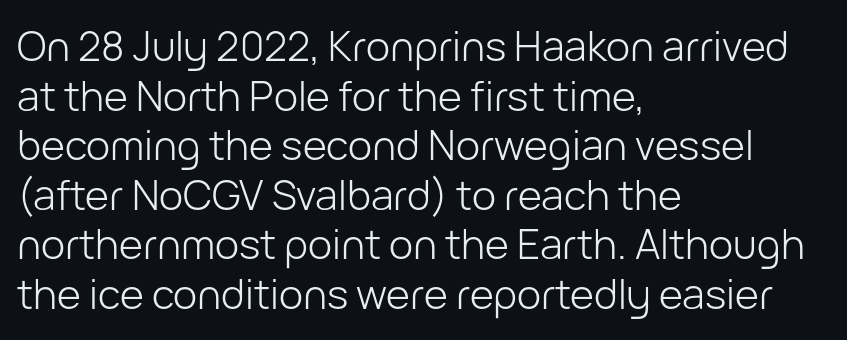
Q: Is the text bold? A: No.
Q: Is the text italic (slanted)? A: No, it is upright.
Q: Is the typeface a serif or a sans-serif typeface? A: Sans-serif.
Q: Is the text underlined? A: No.
Q: How is the paragraph aligned? A: Left-aligned.
Q: Is the spacing between letters normal or unusually wide? A: Normal.
Q: Width (condensed, normal, or wide)? A: Normal.
Q: Stroke contrast? A: Low.
Q: x-height? A: Medium.
Q: Monospaced? A: No.
